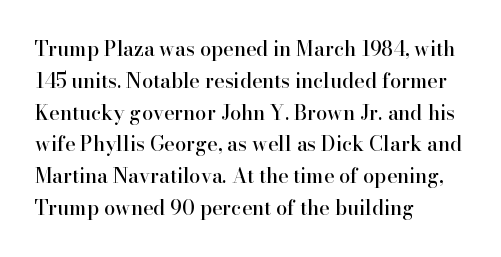
The image shows 20 px text type, upright; set left-aligned, normal line spacing (1.59x), normal letter spacing, not underlined.
